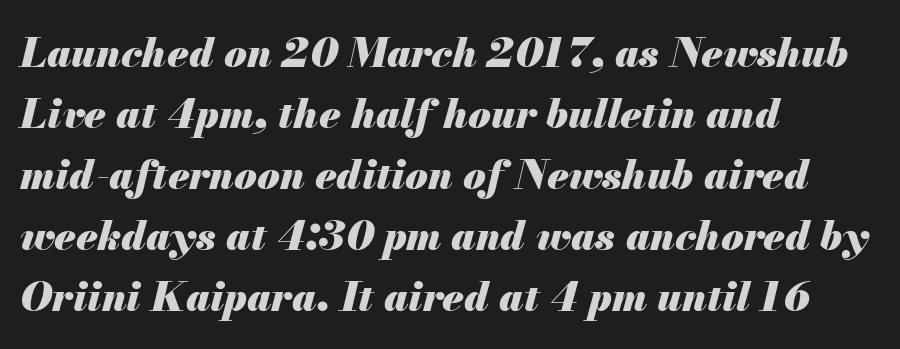
The image shows 41 px heavy type, italic (leaning right); set left-aligned, normal line spacing (1.49x), normal letter spacing, not underlined; medium stroke contrast and a small x-height.
